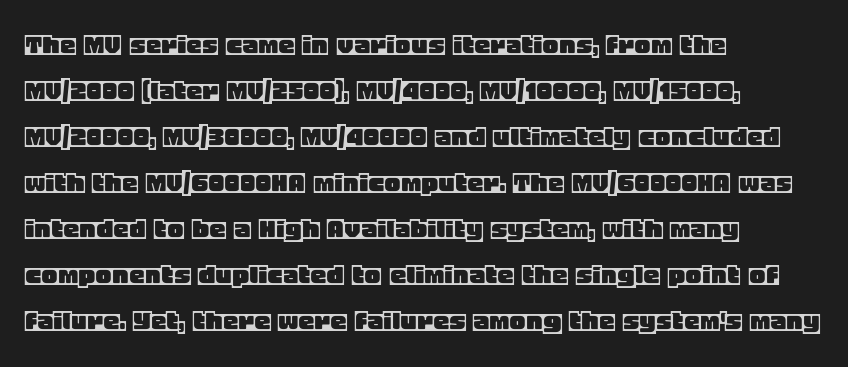
The image shows 32 px text type, upright; set left-aligned, normal line spacing (1.44x), normal letter spacing, not underlined; a large x-height.
